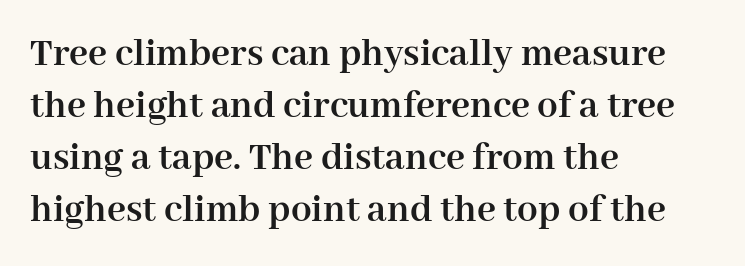
Posture: straight, roman, zero tilt. You could not count columns in this text — the font is proportionally spaced. This rendering employs a face with finishing strokes, i.e., a serif. The tracking reads as untouched default to a designer's eye.
